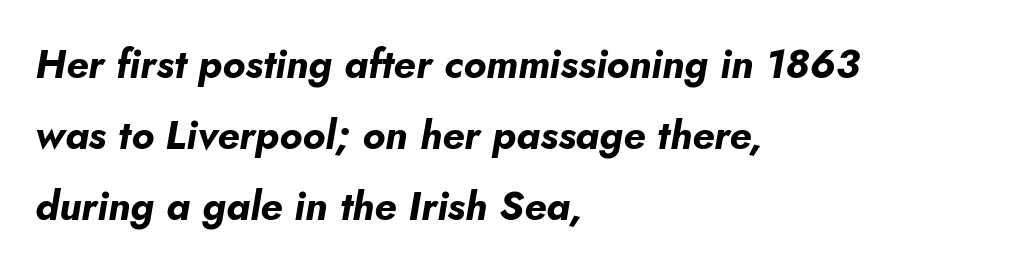
The image shows 40 px bold type, italic (leaning right); set left-aligned, line spacing 1.78x, normal letter spacing, not underlined; low stroke contrast and a small x-height.
